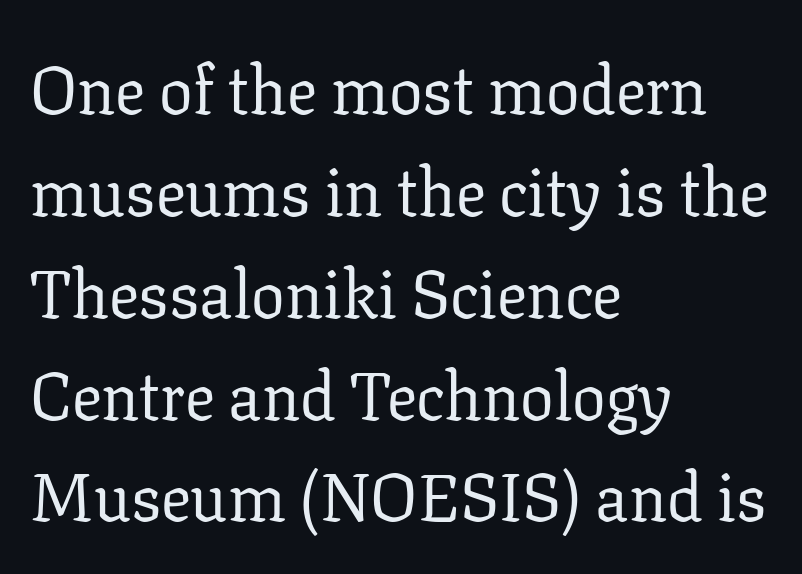
Evenly set lines give the paragraph a standard silhouette. The paragraph shown leans on its left margin. Letters rest on an invisible, unmarked baseline. Check where the strokes stop: tiny serifs finish them off. The type is set solid horizontally, with unmodified tracking.
